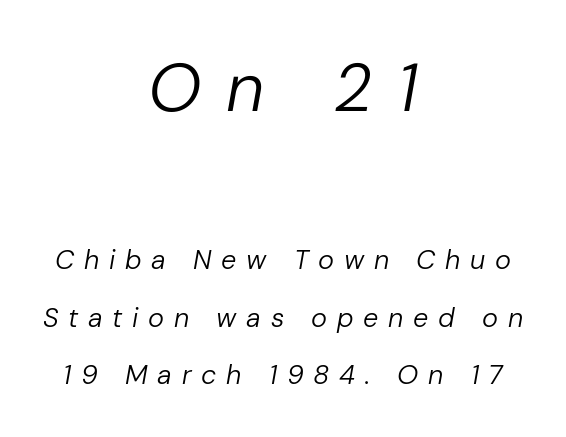
Spacing verdict: proportional, widths tailored to each character. The string is rendered with underlining switched off. This sample uses an oblique cut, with every glyph tilted off the vertical. These lines stack symmetrically, like a column narrowing and widening about its center.
